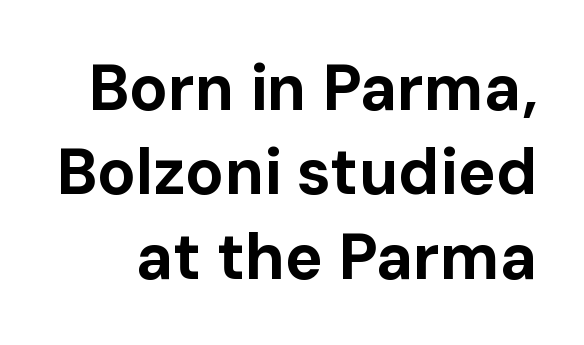
{"serif": "no", "italic": "no", "bold": "yes", "weight": "bold", "width": "normal", "stroke_contrast": "low", "x_height": "medium", "monospaced": "no", "underline": "no", "line_spacing": "normal", "line_spacing_ratio": 1.32, "letter_spacing": "normal", "letter_spacing_em": 0.0, "glyph_px": 64}
